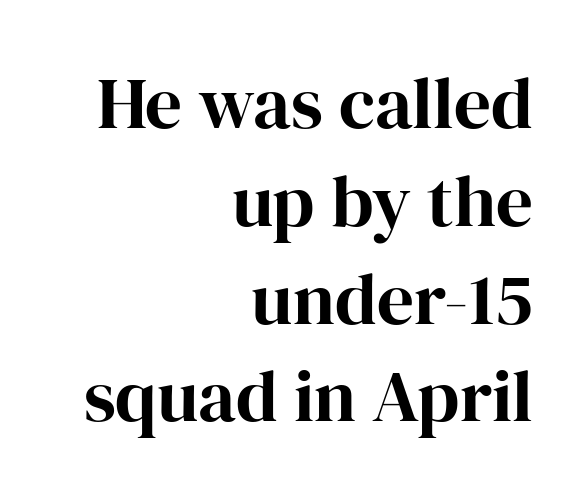
Q: Is the text italic (slanted)? A: No, it is upright.
Q: Is the typeface a serif or a sans-serif typeface? A: Serif.
Q: Is the text underlined? A: No.
Q: How is the paragraph aligned? A: Right-aligned.
Q: Is the spacing between letters normal or unusually wide? A: Normal.
Q: Is the spacing between lines tight, normal or loose? A: Normal.
Q: Width (condensed, normal, or wide)? A: Normal.
Q: Stroke contrast? A: High.
Q: x-height? A: Medium.
Q: Monospaced? A: No.
